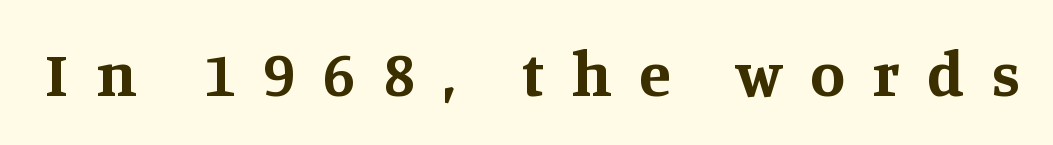
{"serif": "yes", "italic": "no", "bold": "yes", "weight": "bold", "width": "normal", "stroke_contrast": "medium", "x_height": "large", "monospaced": "no", "underline": "no", "letter_spacing": "wide", "letter_spacing_em": 0.43, "glyph_px": 64}
